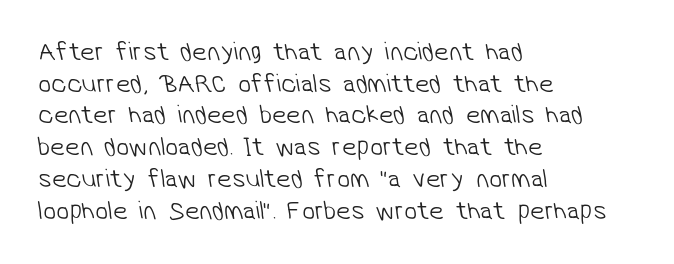
Q: Is the text bold? A: No.
Q: Is the text underlined? A: No.
Q: How is the paragraph aligned? A: Left-aligned.
Q: Is the spacing between letters normal or unusually wide? A: Normal.
